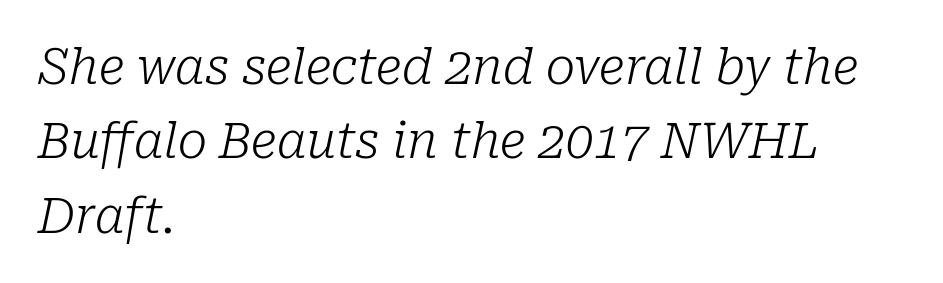
Q: Is the text bold? A: No.
Q: Is the text italic (slanted)? A: Yes, it leans right by about 10 degrees.
Q: Is the typeface a serif or a sans-serif typeface? A: Serif.
Q: Is the text underlined? A: No.
Q: How is the paragraph aligned? A: Left-aligned.
Q: Is the spacing between letters normal or unusually wide? A: Normal.
Q: Is the spacing between lines tight, normal or loose? A: Normal.
Q: Width (condensed, normal, or wide)? A: Normal.
Q: Stroke contrast? A: Low.
Q: x-height? A: Medium.
Q: Monospaced? A: No.
